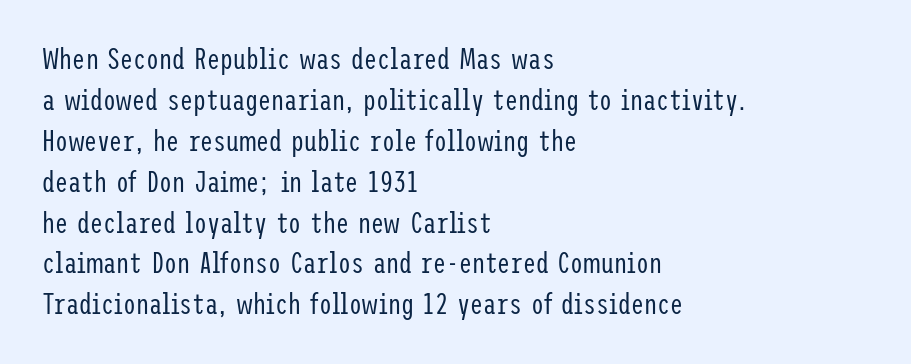
Q: Is the text bold? A: No.
Q: Is the text italic (slanted)? A: No, it is upright.
Q: Is the typeface a serif or a sans-serif typeface? A: Sans-serif.
Q: Is the text underlined? A: No.
Q: How is the paragraph aligned? A: Left-aligned.
Q: Is the spacing between letters normal or unusually wide? A: Normal.
Q: Is the spacing between lines tight, normal or loose? A: Normal.
Q: Width (condensed, normal, or wide)? A: Condensed.
Q: Stroke contrast? A: Low.
Q: x-height? A: Medium.
